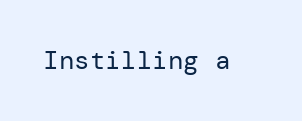
The image shows 26 px text type, upright; set normal letter spacing, not underlined.
